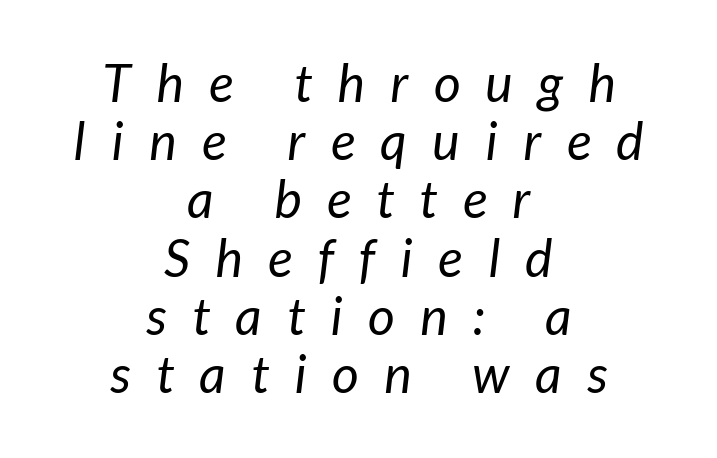
Q: Is the text bold? A: No.
Q: Is the typeface a serif or a sans-serif typeface? A: Sans-serif.
Q: Is the text underlined? A: No.
Q: How is the paragraph aligned? A: Centered.
Q: Is the spacing between letters normal or unusually wide? A: Unusually wide.
Q: Is the spacing between lines tight, normal or loose? A: Tight.
Q: Width (condensed, normal, or wide)? A: Normal.
Q: Stroke contrast? A: Low.
Q: x-height? A: Medium.
Q: Monospaced? A: No.
